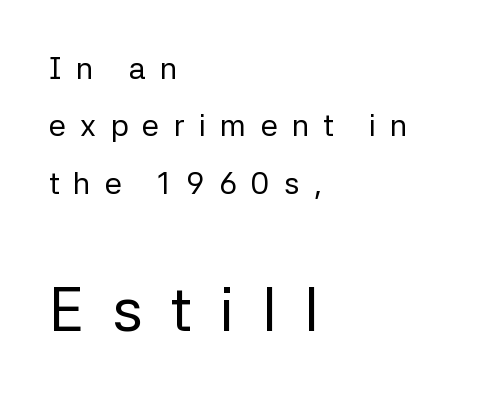
Alignment: flush left. Lines of text with bare space underneath. On a weight scale, this lands at 450 or below. The tracking reads as deliberately expanded to a designer's eye. Small over large — that's the arrangement of the two blocks here. This is roman type, the default non-slanted kind.
